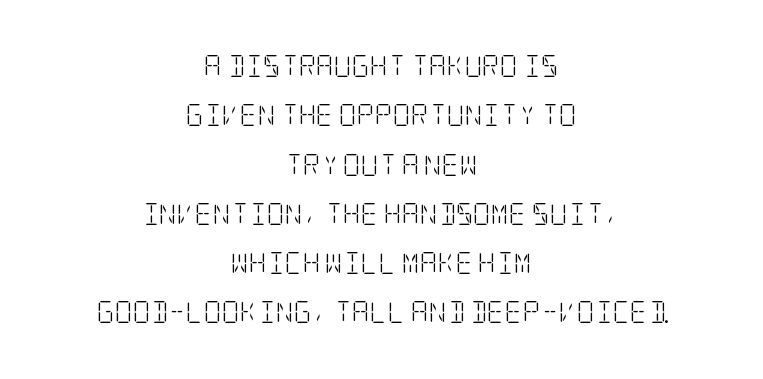
Any mark beneath the type? The region is blank. Is the block centered? Yes — each line is placed symmetrically about the middle. Characters follow at the spacing the type designer built in. Notice how the stems are strictly vertical — no italics here.
